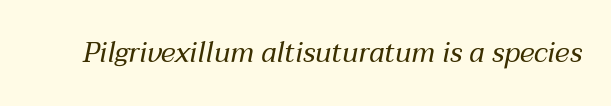
The image shows 28 px regular-weight type, italic (leaning right); set normal letter spacing, not underlined; medium stroke contrast and a medium x-height.
